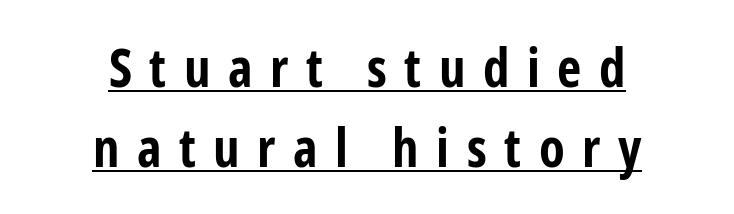
This is sans-serif lettering, the kind often seen on screens and signage. Between one letter and the next there's a generous, obvious gap. Caption: lettering with a line underneath. Do the characters align in a grid? No, the font is proportional. Each new line begins a customary step beneath the previous one.
